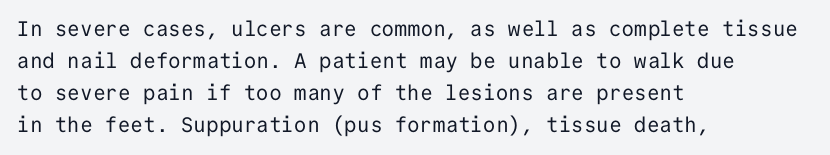
Is the block centered? No — it sits flush against the left margin. Honestly, the row spacing looks completely unremarkable. Check under the words: just untouched page. Ascenders rise straight up at ninety degrees. Nobody touched the tracking dial on this one.
